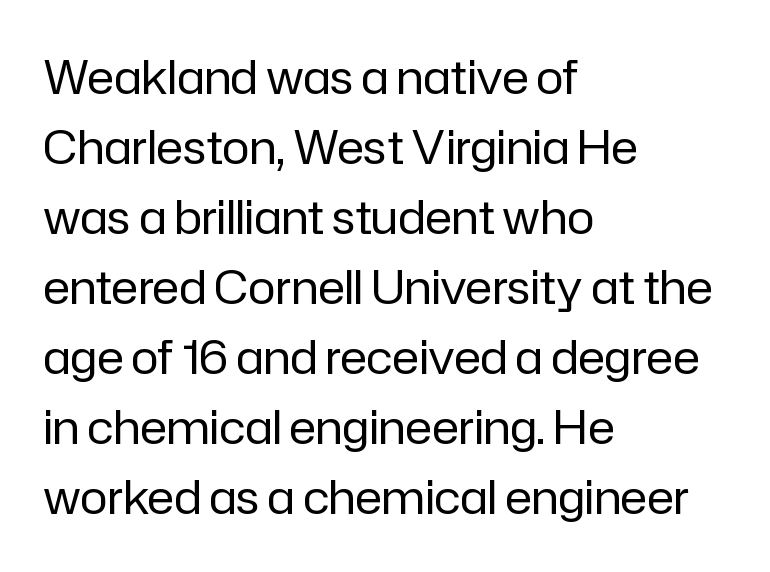
Q: Is the text bold? A: No.
Q: Is the text italic (slanted)? A: No, it is upright.
Q: Is the typeface a serif or a sans-serif typeface? A: Sans-serif.
Q: Is the text underlined? A: No.
Q: How is the paragraph aligned? A: Left-aligned.
Q: Is the spacing between letters normal or unusually wide? A: Normal.
Q: Is the spacing between lines tight, normal or loose? A: Normal.
Q: Width (condensed, normal, or wide)? A: Normal.
Q: Stroke contrast? A: Low.
Q: x-height? A: Medium.
Q: Monospaced? A: No.
